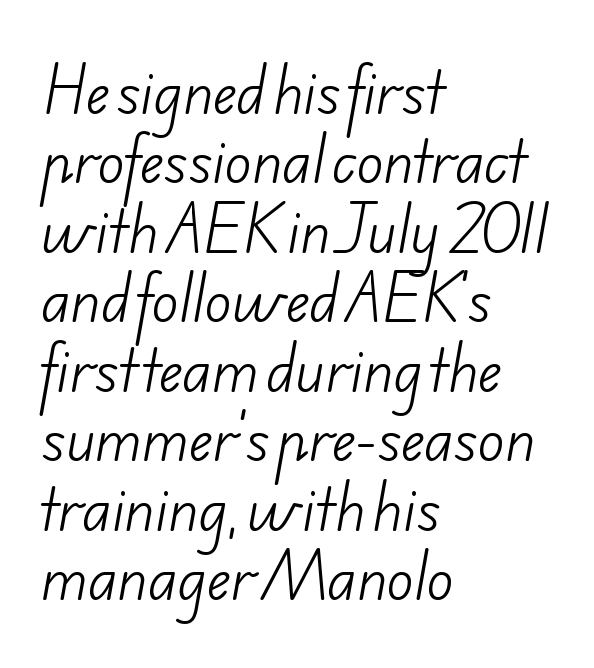
Q: Is the text bold? A: No.
Q: Is the typeface a serif or a sans-serif typeface? A: Sans-serif.
Q: Is the text underlined? A: No.
Q: How is the paragraph aligned? A: Left-aligned.
Q: Is the spacing between letters normal or unusually wide? A: Normal.
Q: Width (condensed, normal, or wide)? A: Normal.
Q: Stroke contrast? A: Low.
Q: x-height? A: Small.
Q: Monospaced? A: No.
